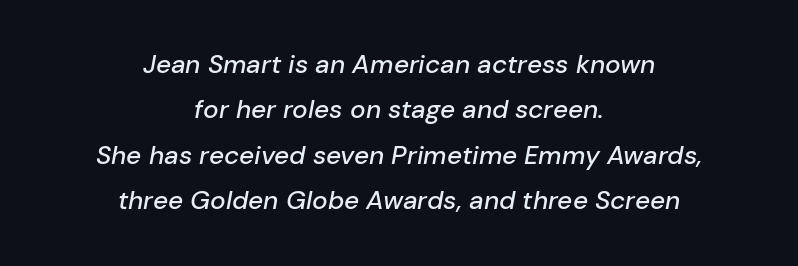
How are the letters spaced? Ordinarily, with no added tracking. The whole block is typeset with a tilt. The rag falls on both sides of this text block equally. Unmarked baselines from the first word to the last.
